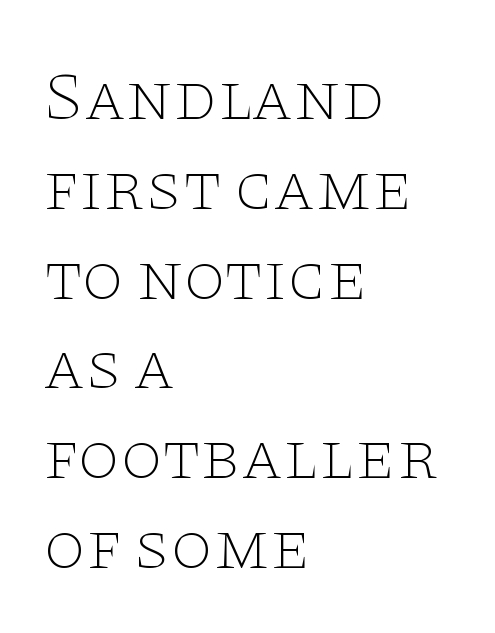
The letters advance in unequal steps, a hallmark of proportional type. Rendered with straight, roman letterforms. This sample is left-justified, so line endings fall wherever the words run out. The face looks like a standard text weight, possibly lighter. The baseline area is clear. This rendering leaves character spacing at its baseline value.
